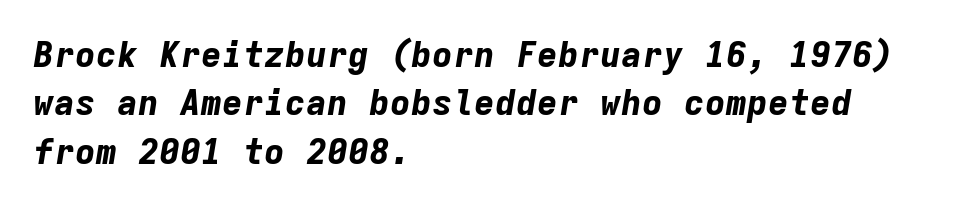
Compared with a centered layout, this one pins lines to the left instead. Weight: bold. This sample uses an oblique cut, with every glyph tilted off the vertical. Think of a typewriter: that constant character pitch is what you see here.
